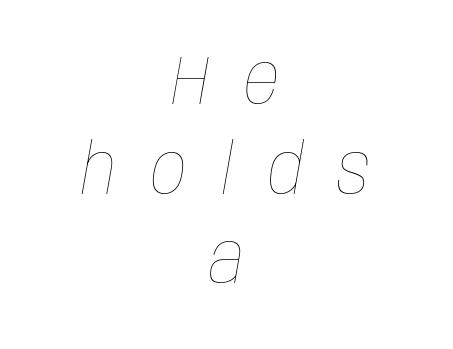
{"italic": "yes", "lean": "right", "slant_degrees": 10, "bold": "no", "weight": "thin", "width": "condensed", "stroke_contrast": "low", "x_height": "large", "monospaced": "no", "underline": "no", "align": "center", "line_spacing": "normal", "line_spacing_ratio": 1.28, "letter_spacing": "wide", "letter_spacing_em": 0.5, "glyph_px": 70}
